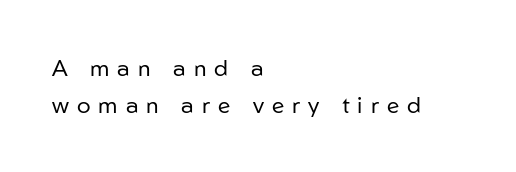
The image shows 23 px text type, upright; set left-aligned, normal line spacing (1.61x), unusually wide letter spacing (+0.35 em), not underlined.
